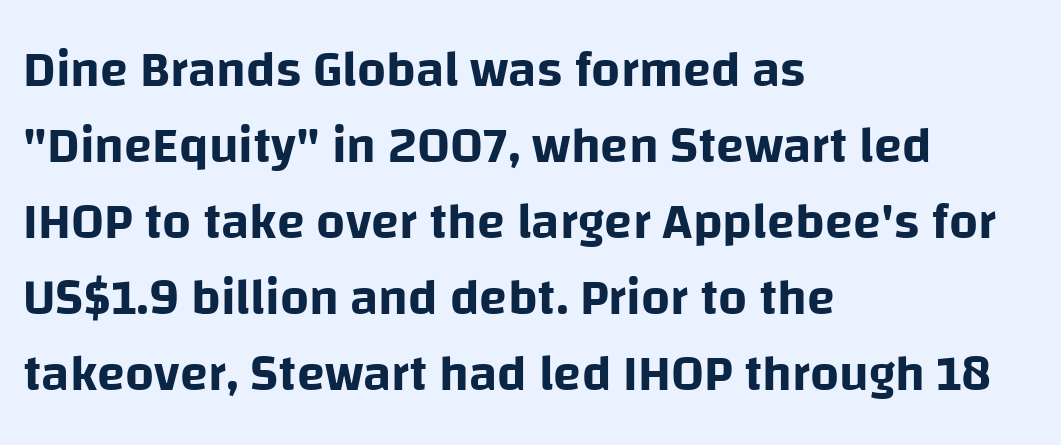
{"serif": "no", "italic": "no", "width": "normal", "stroke_contrast": "low", "x_height": "large", "monospaced": "no", "underline": "no", "align": "left", "line_spacing": "normal", "line_spacing_ratio": 1.49, "letter_spacing": "normal", "letter_spacing_em": 0.0, "glyph_px": 51}
